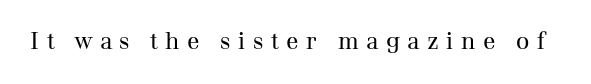
The passage shown has open, widely tracked lettering throughout. Is this a heavy cut? Hardly; it is regular or lighter. The gap between lines stays unmarked. Ordinary non-slanted type is in use.
